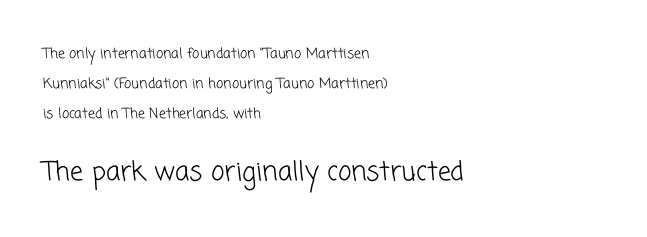
{"bold": "no", "underline": "no", "align": "left", "line_spacing": "loose", "line_spacing_ratio": 2.13, "letter_spacing": "normal", "letter_spacing_em": 0.0, "larger_block": "second", "size_ratio": 1.86, "glyph_px": 26}
